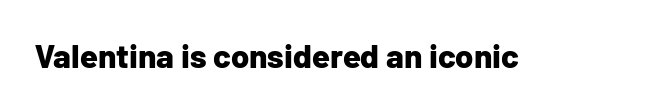
{"serif": "no", "italic": "no", "bold": "yes", "weight": "bold", "width": "normal", "stroke_contrast": "low", "x_height": "medium", "monospaced": "no", "underline": "no", "letter_spacing": "normal", "letter_spacing_em": 0.0, "glyph_px": 33}
